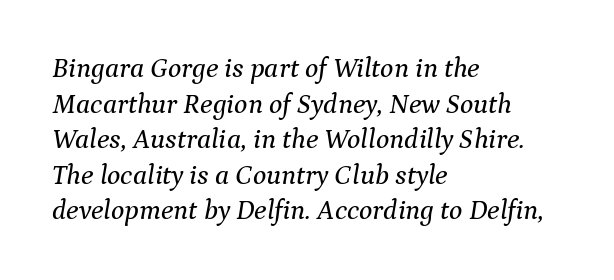
{"serif": "yes", "italic": "yes", "lean": "right", "slant_degrees": 9, "width": "normal", "stroke_contrast": "medium", "x_height": "medium", "monospaced": "no", "underline": "no", "align": "left", "line_spacing": "normal", "line_spacing_ratio": 1.27, "letter_spacing": "normal", "letter_spacing_em": 0.0, "glyph_px": 28}
